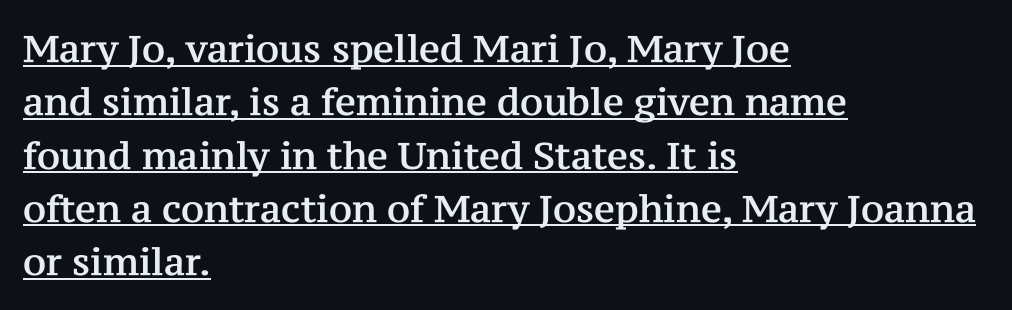
Is there an underline? Yes — a line sits under the letters. Think of a printed novel: that variable character pitch is what you see here. The line-height multiplier appears to be the usual default. One-word summary of the alignment: left. You could call the tracking neutral — neither tight nor loose. What kind of face is this? One with serifs.
